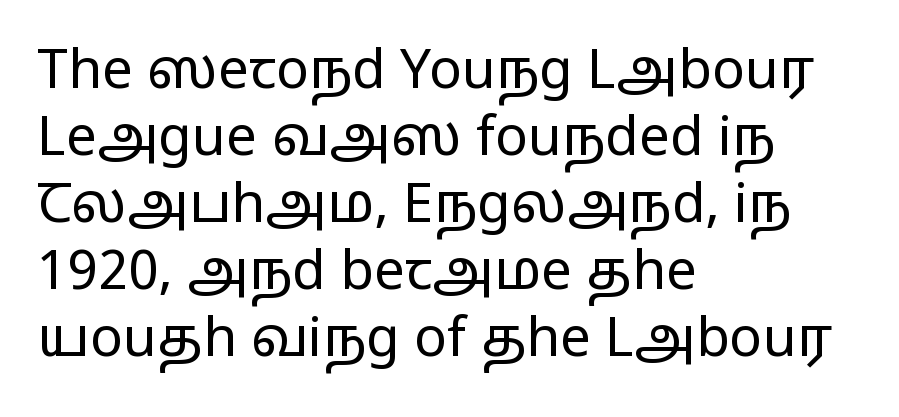
Nope, not italic — everything's standing straight. You could call the tracking neutral — neither tight nor loose. The paragraph shown leans on its left margin. Letters rest on an invisible, unmarked baseline.
